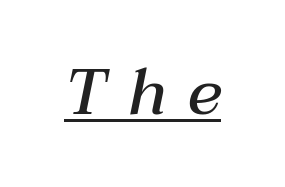
Note the varied advance widths — an 'i' is clearly narrower than an 'm'. In terms of posture, this sample is oblique. Bold? Not quite — semibold, heavier than regular but stopping short. Glyph-to-glyph distance is far greater than everyday printed text. Every word sits above its own underline. Alignment: centered.
